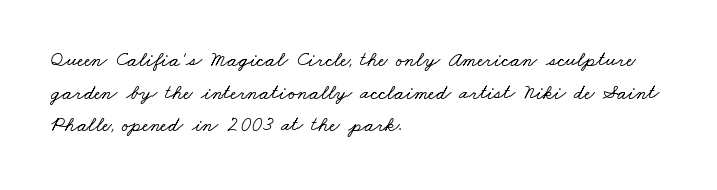
The image shows 21 px text type; set left-aligned, normal line spacing (1.55x), normal letter spacing, not underlined.
